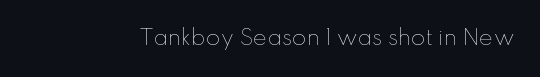
Q: Is the text bold? A: No.
Q: Is the text italic (slanted)? A: No, it is upright.
Q: Is the text underlined? A: No.
Q: Is the spacing between letters normal or unusually wide? A: Normal.
